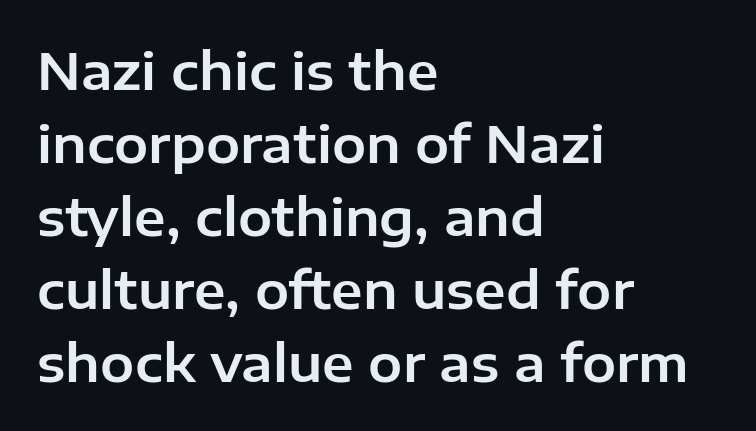
{"serif": "no", "italic": "no", "width": "normal", "stroke_contrast": "low", "x_height": "medium", "monospaced": "no", "underline": "no", "align": "left", "line_spacing": "normal", "line_spacing_ratio": 1.43, "letter_spacing": "normal", "letter_spacing_em": 0.0, "glyph_px": 51}
